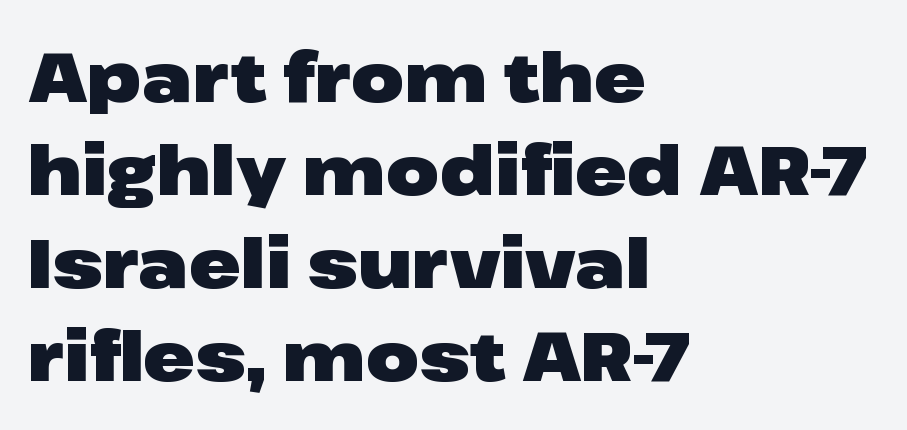
Q: Is the text bold? A: Yes.
Q: Is the text italic (slanted)? A: No, it is upright.
Q: Is the typeface a serif or a sans-serif typeface? A: Sans-serif.
Q: Is the text underlined? A: No.
Q: How is the paragraph aligned? A: Left-aligned.
Q: Is the spacing between letters normal or unusually wide? A: Normal.
Q: Is the spacing between lines tight, normal or loose? A: Normal.
Q: Width (condensed, normal, or wide)? A: Wide.
Q: Stroke contrast? A: Low.
Q: x-height? A: Medium.
Q: Monospaced? A: No.
